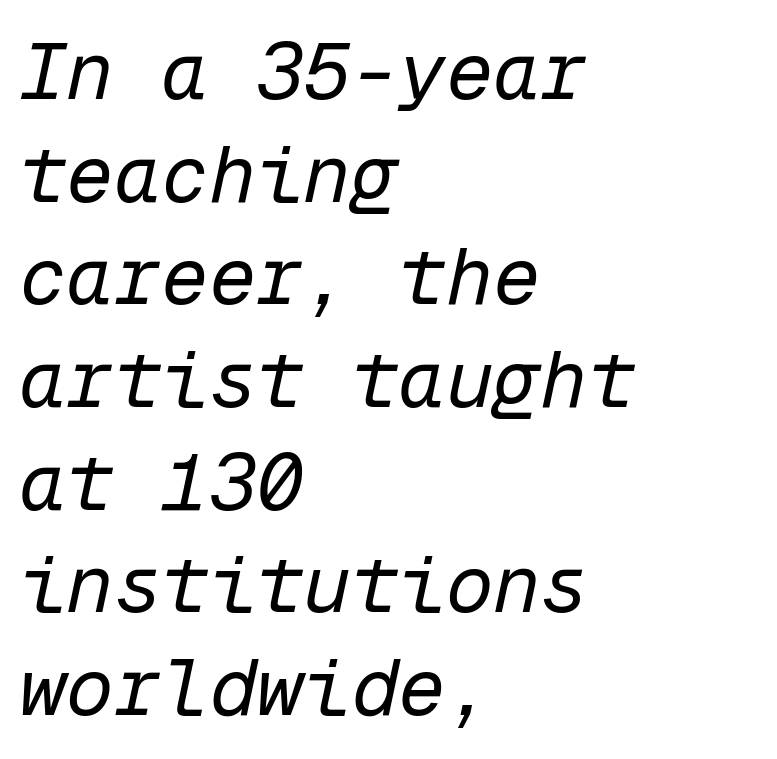
The image shows 79 px regular-weight type, italic (leaning right), monospaced; set left-aligned, normal line spacing (1.3x), normal letter spacing, not underlined; low stroke contrast and a medium x-height.
